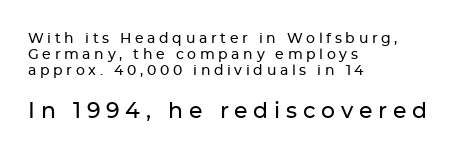
Q: Is the text italic (slanted)? A: No, it is upright.
Q: Is the text underlined? A: No.
Q: How is the paragraph aligned? A: Left-aligned.
Q: Is the spacing between letters normal or unusually wide? A: Unusually wide.
Q: Which block of text is set in a larger size, the first (top) or the second (bottom)? A: The second (bottom) one.
